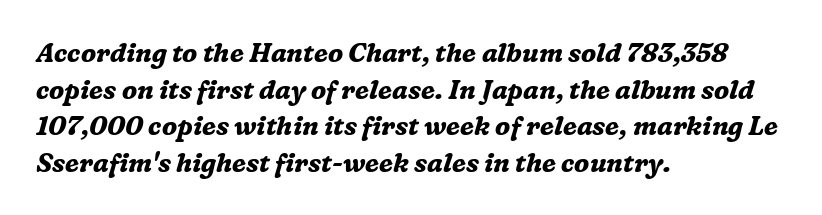
{"italic": "yes", "lean": "right", "slant_degrees": 16, "bold": "yes", "underline": "no", "align": "left", "line_spacing": "normal", "line_spacing_ratio": 1.41, "letter_spacing": "normal", "letter_spacing_em": 0.0, "glyph_px": 26}
